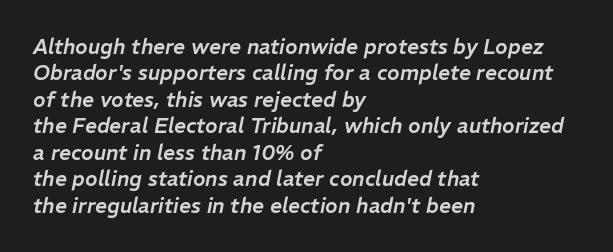
{"italic": "yes", "lean": "right", "slant_degrees": 11, "underline": "no", "align": "left", "line_spacing": "normal", "line_spacing_ratio": 1.26, "letter_spacing": "normal", "letter_spacing_em": 0.0, "glyph_px": 21}
